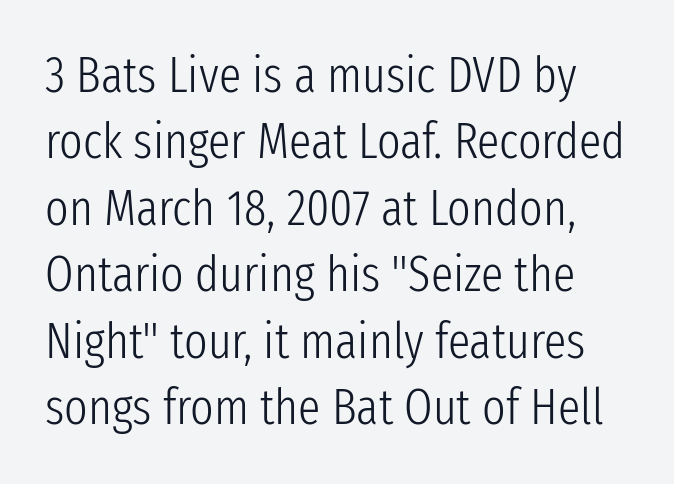
The image shows 50 px light, condensed sans-serif type, upright; set normal line spacing (1.33x), normal letter spacing, not underlined; low stroke contrast and a medium x-height.
